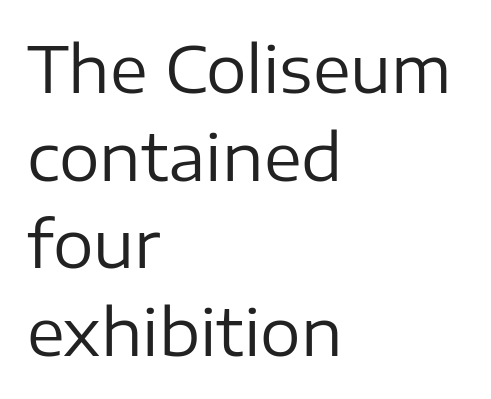
Q: Is the text bold? A: No.
Q: Is the text italic (slanted)? A: No, it is upright.
Q: Is the typeface a serif or a sans-serif typeface? A: Sans-serif.
Q: Is the text underlined? A: No.
Q: How is the paragraph aligned? A: Left-aligned.
Q: Is the spacing between letters normal or unusually wide? A: Normal.
Q: Is the spacing between lines tight, normal or loose? A: Normal.
Q: Width (condensed, normal, or wide)? A: Normal.
Q: Stroke contrast? A: Low.
Q: x-height? A: Medium.
Q: Monospaced? A: No.
